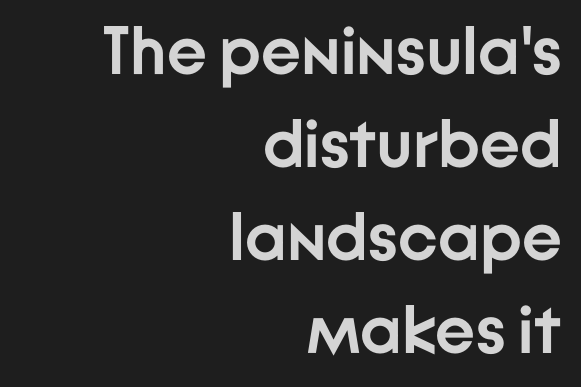
Q: Is the text bold? A: Yes.
Q: Is the text italic (slanted)? A: No, it is upright.
Q: Is the typeface a serif or a sans-serif typeface? A: Sans-serif.
Q: Is the text underlined? A: No.
Q: How is the paragraph aligned? A: Right-aligned.
Q: Is the spacing between letters normal or unusually wide? A: Normal.
Q: Is the spacing between lines tight, normal or loose? A: Normal.
Q: Width (condensed, normal, or wide)? A: Normal.
Q: Stroke contrast? A: Low.
Q: x-height? A: Medium.
Q: Monospaced? A: No.
